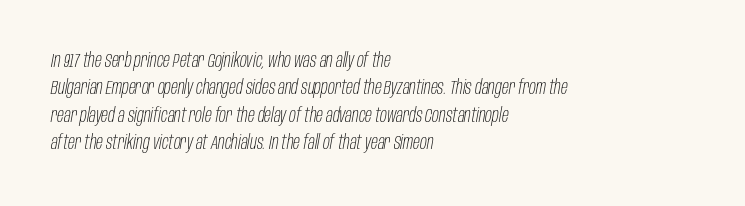
Rows of type keep a routine distance in the vertical direction. The letters look calm and open, with moderate or lighter stems. Does the copy run flush right? No — it runs flush left. Style check: oblique. Any mark beneath the type? The region is blank. The face used here is rendered with its standard letterfit.
